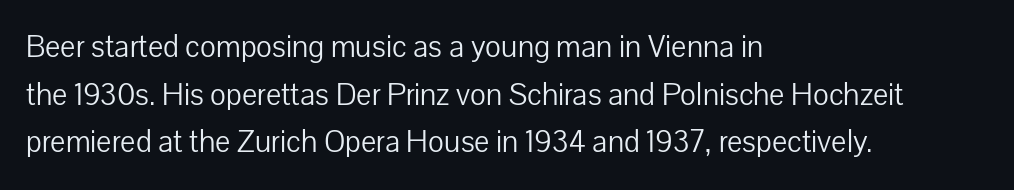
{"serif": "no", "italic": "no", "bold": "no", "weight": "light", "width": "normal", "stroke_contrast": "low", "x_height": "medium", "monospaced": "no", "underline": "no", "align": "left", "line_spacing": "normal", "line_spacing_ratio": 1.49, "letter_spacing": "normal", "letter_spacing_em": 0.0, "glyph_px": 32}
